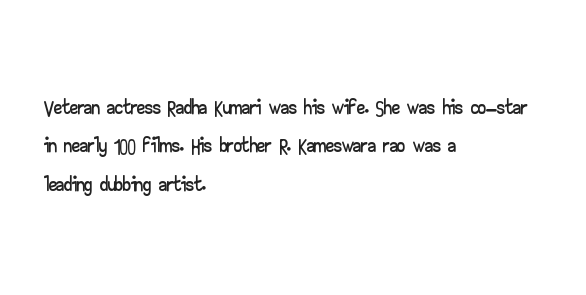
The area under the type is left untouched. The face used here is proportionally spaced, like ordinary book or web type. A typesetter would mark this as roman, not italic. The letters carry no serifs — their stems end cleanly without finishing strokes. These lines are set flush left with a ragged right edge.
